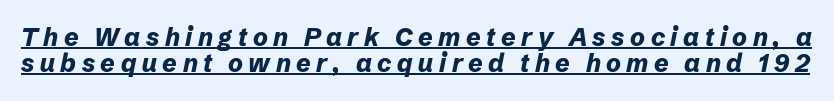
This is oblique type, the kind used for emphasis or titles. These words are printed bold, with thick strokes throughout. Horizontal bands of white between lines are thin slivers. The rendered words wear a rule along their underside. What stands out about the letter spacing? Its width — letters are far apart.
